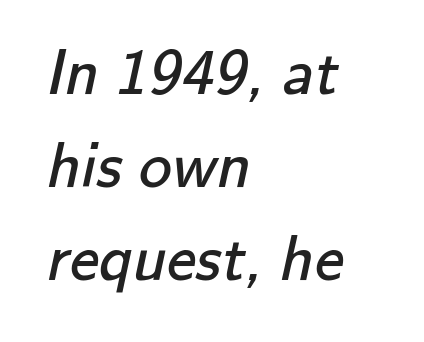
Q: Is the text bold? A: No.
Q: Is the typeface a serif or a sans-serif typeface? A: Sans-serif.
Q: Is the text underlined? A: No.
Q: How is the paragraph aligned? A: Left-aligned.
Q: Is the spacing between letters normal or unusually wide? A: Normal.
Q: Is the spacing between lines tight, normal or loose? A: Normal.
Q: Width (condensed, normal, or wide)? A: Normal.
Q: Stroke contrast? A: Low.
Q: x-height? A: Small.
Q: Monospaced? A: No.
